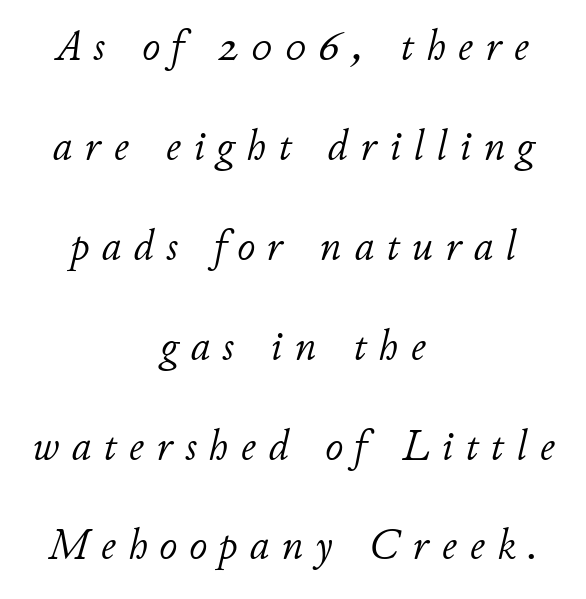
Anything drawn beneath the words? Only blank space. Caption: expanded tracking, letters set apart. Honestly, the rows look like they've been pulled way apart. The typesetter chose a symmetrical, centered arrangement here. Do the characters align in a grid? No, the font is proportional. A light-to-regular cut is what we see here.
